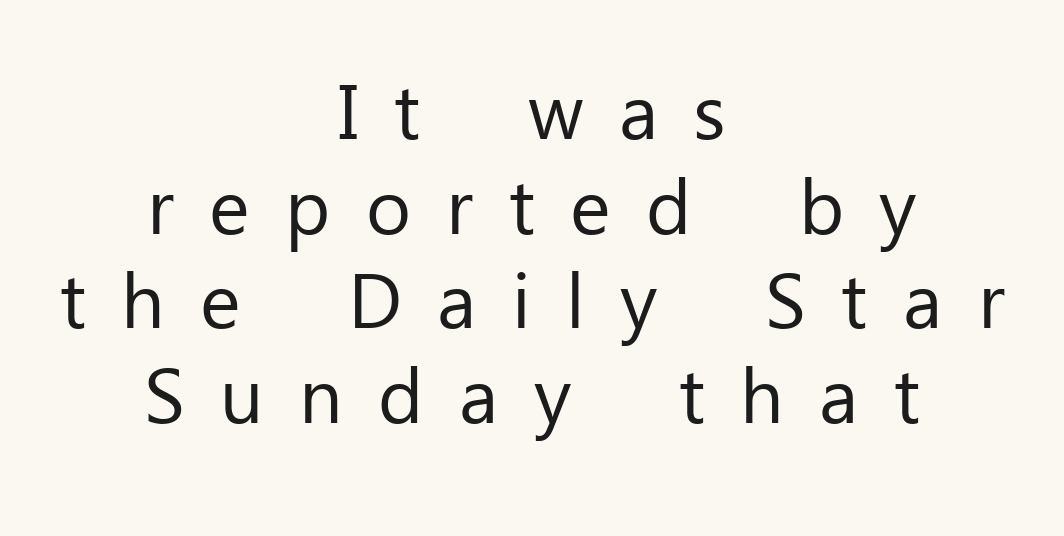
The image shows 77 px regular-weight sans-serif type, upright; set centered, line spacing 1.23x, unusually wide letter spacing (+0.46 em), not underlined; low stroke contrast and a medium x-height.
